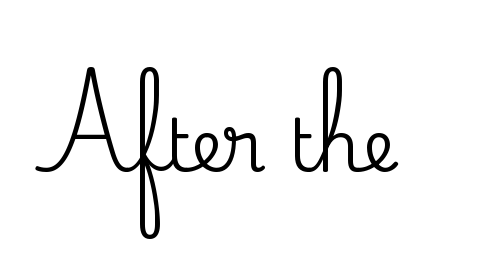
The image shows 72 px serif type, upright; set normal letter spacing, not underlined; medium stroke contrast and a small x-height.
